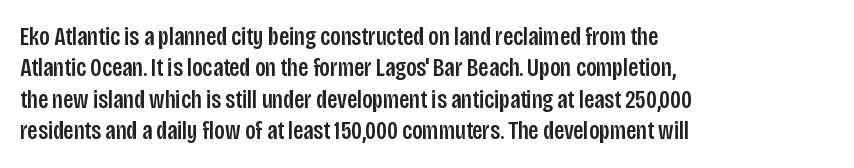
Tracking value appears to be zero — textbook default spacing. Rendered with straight, roman letterforms. Short and long lines alike share a common starting point at left. A bare baseline throughout the passage.
